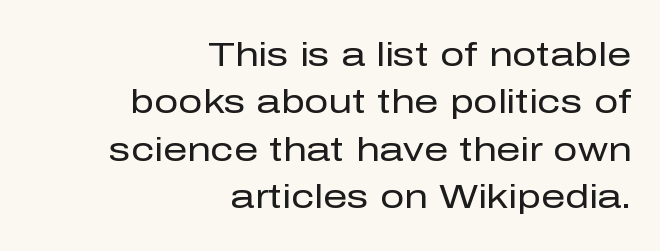
Q: Is the text bold? A: No.
Q: Is the text italic (slanted)? A: No, it is upright.
Q: Is the typeface a serif or a sans-serif typeface? A: Sans-serif.
Q: Is the text underlined? A: No.
Q: How is the paragraph aligned? A: Right-aligned.
Q: Is the spacing between letters normal or unusually wide? A: Normal.
Q: Is the spacing between lines tight, normal or loose? A: Normal.
Q: Width (condensed, normal, or wide)? A: Normal.
Q: Stroke contrast? A: Low.
Q: x-height? A: Medium.
Q: Monospaced? A: No.
